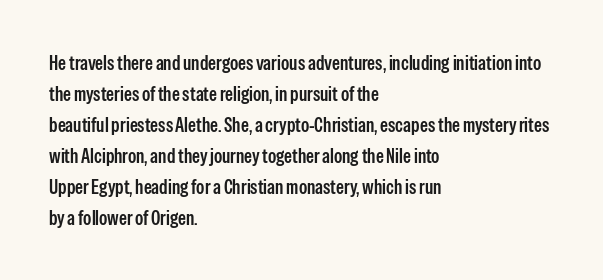
The image shows 20 px text type, upright; set left-aligned, normal line spacing (1.55x), normal letter spacing, not underlined.
